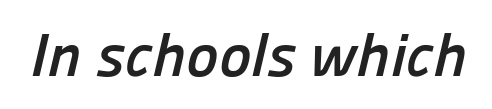
The image shows 61 px semibold sans-serif type; set normal letter spacing, not underlined; low stroke contrast and a medium x-height.
